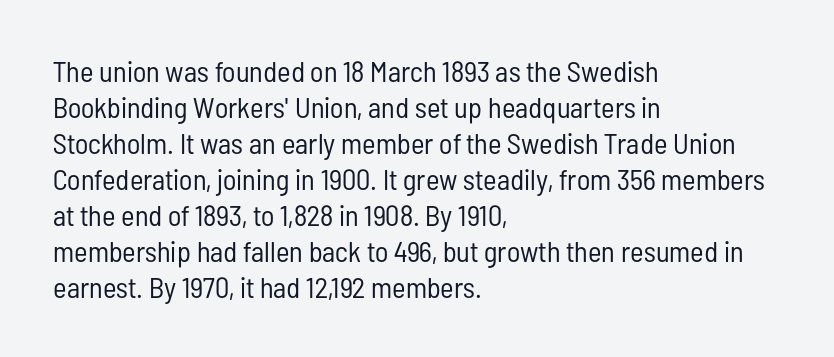
{"serif": "no", "italic": "no", "bold": "no", "weight": "regular", "width": "condensed", "stroke_contrast": "low", "x_height": "medium", "monospaced": "no", "underline": "no", "align": "left", "line_spacing_ratio": 1.24, "letter_spacing": "normal", "letter_spacing_em": 0.0, "glyph_px": 29}
